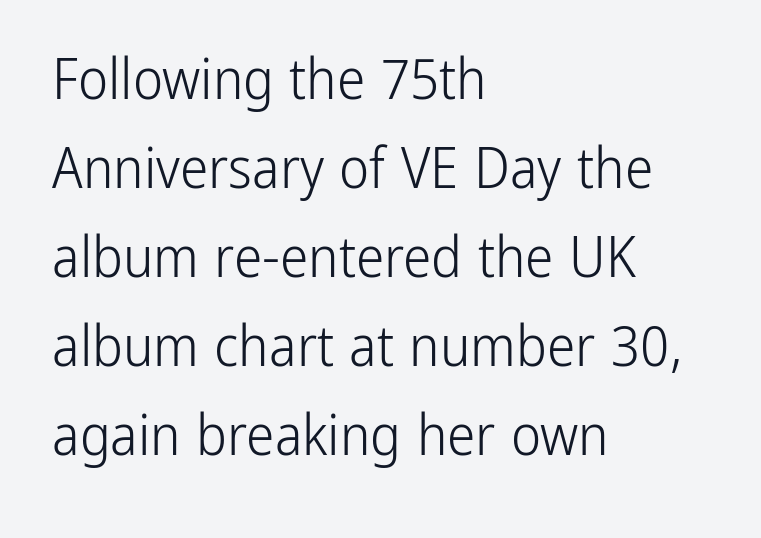
The image shows 57 px light, condensed sans-serif type, upright; set left-aligned, normal line spacing (1.56x), normal letter spacing, not underlined; low stroke contrast and a medium x-height.
